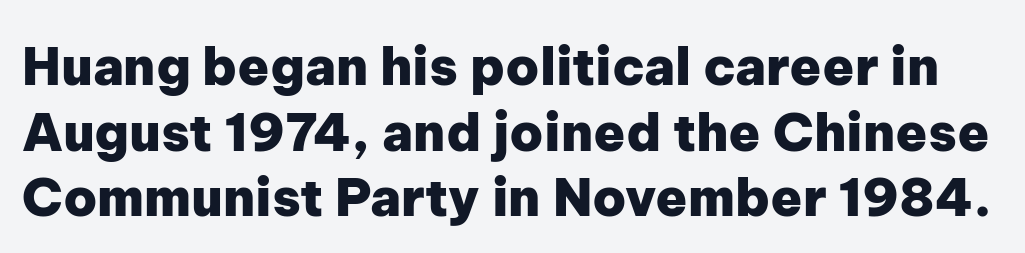
The image shows 52 px heavy sans-serif type, upright; set normal line spacing (1.26x), normal letter spacing, not underlined; low stroke contrast and a medium x-height.
